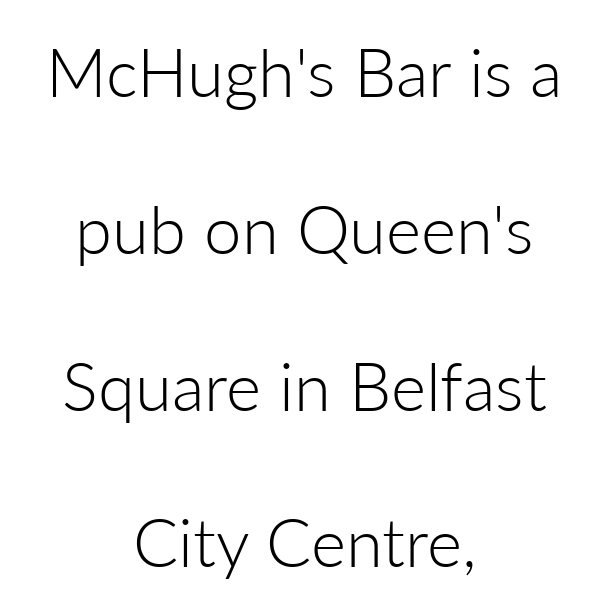
Q: Is the text bold? A: No.
Q: Is the text italic (slanted)? A: No, it is upright.
Q: Is the typeface a serif or a sans-serif typeface? A: Sans-serif.
Q: Is the text underlined? A: No.
Q: How is the paragraph aligned? A: Centered.
Q: Is the spacing between letters normal or unusually wide? A: Normal.
Q: Is the spacing between lines tight, normal or loose? A: Loose.
Q: Width (condensed, normal, or wide)? A: Normal.
Q: Stroke contrast? A: Low.
Q: x-height? A: Medium.
Q: Monospaced? A: No.
